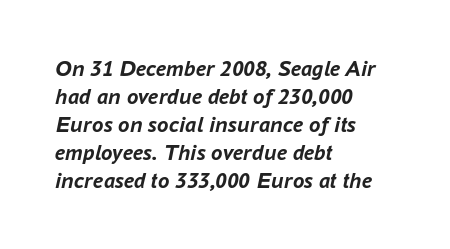
The image shows 23 px bold type, italic (leaning right); set left-aligned, line spacing 1.22x, normal letter spacing, not underlined.
